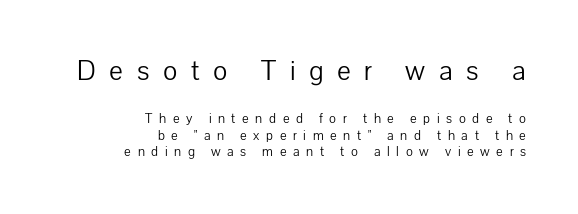
Does the copy run flush right? Yes — the right margin is perfectly even. You could not count columns in this text — the font is proportionally spaced. Upright lettering throughout. The passage shown is typeset with a sans-serif family. The weight would be labelled regular, book, light, or lighter still.
